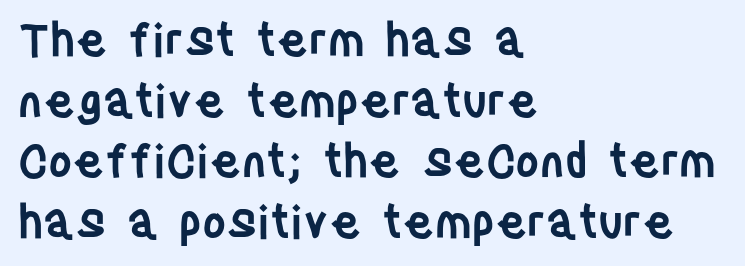
The image shows 46 px semibold, condensed sans-serif type, upright; set left-aligned, normal line spacing (1.32x), normal letter spacing, not underlined; low stroke contrast and a large x-height.
